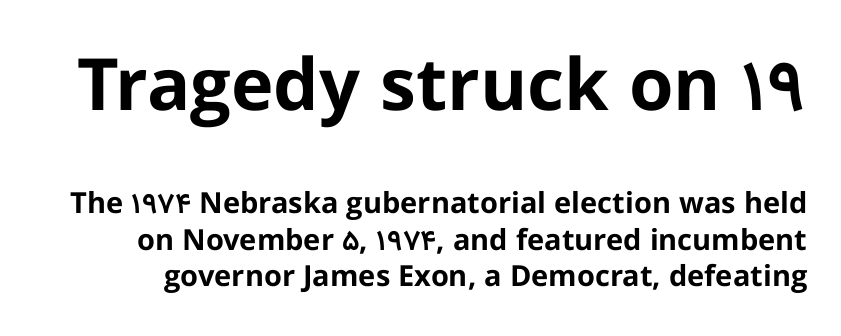
The image shows 72 px bold sans-serif type, upright; set normal line spacing (1.26x), normal letter spacing, not underlined; the first (top) block is 2.48x larger; low stroke contrast and a medium x-height.
